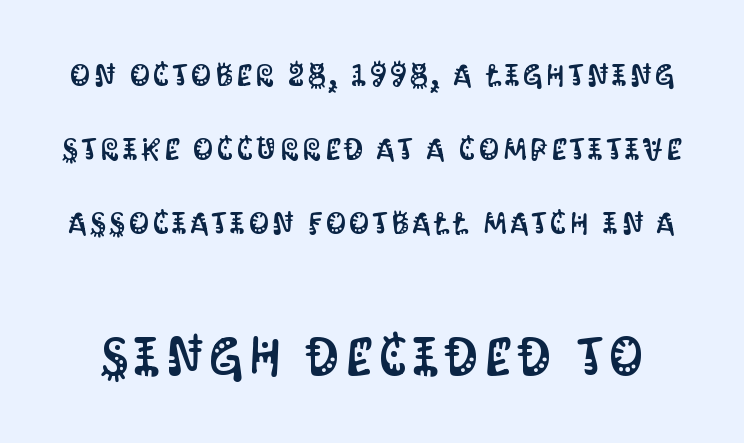
Successive baselines arrive slowly, with a big drop between each. Each letter's strokes conclude bluntly, with no projecting serifs. These lines were composed using upright roman letters. The strip under each line holds only bare page.
